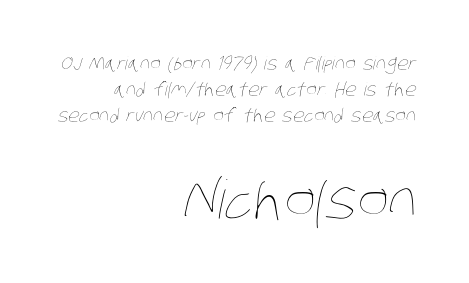
The image shows 53 px thin, condensed type; set right-aligned, normal line spacing (1.44x), normal letter spacing, not underlined; the second (bottom) block is 2.94x larger; low stroke contrast and a large x-height.
